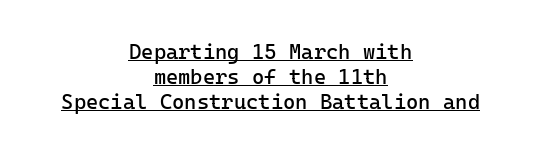
Stems and bowls with no extra thickness — not bold. The rendering keeps characters at their native spacing. Designer's note — italics off, roman on. The rendering positions every line midway between the sides. Glance below the letters and you will spot a drawn line.
